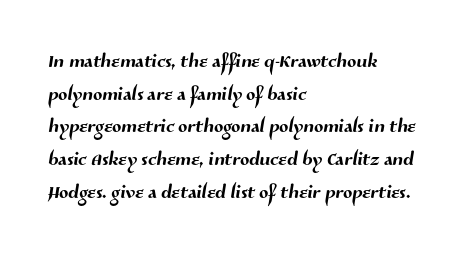
Q: Is the text underlined? A: No.
Q: How is the paragraph aligned? A: Left-aligned.
Q: Is the spacing between letters normal or unusually wide? A: Normal.
